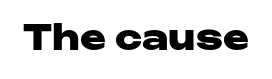
Q: Is the text bold? A: Yes.
Q: Is the text italic (slanted)? A: No, it is upright.
Q: Is the typeface a serif or a sans-serif typeface? A: Sans-serif.
Q: Is the text underlined? A: No.
Q: Is the spacing between letters normal or unusually wide? A: Normal.
Q: Width (condensed, normal, or wide)? A: Wide.
Q: Stroke contrast? A: Low.
Q: x-height? A: Medium.
Q: Monospaced? A: No.
